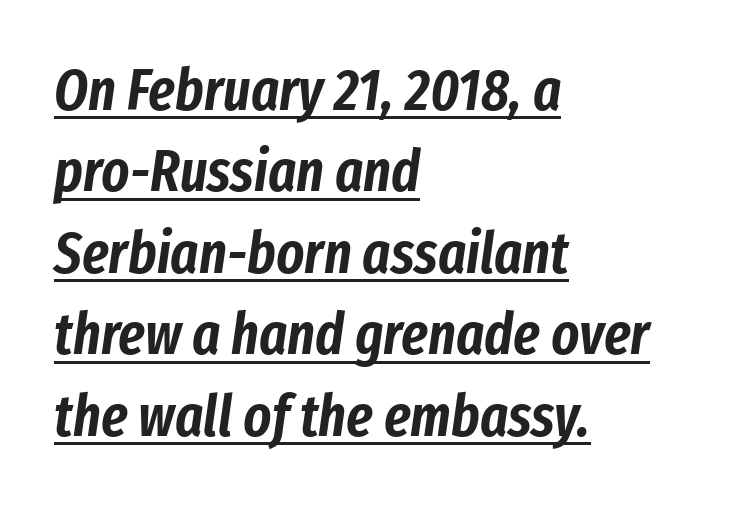
The font's italic variant was chosen for this text. Left-aligned paragraph, ragged on the right. Students, observe the line beneath the letters — that is underlining. You could not count columns in this text — the font is proportionally spaced.
